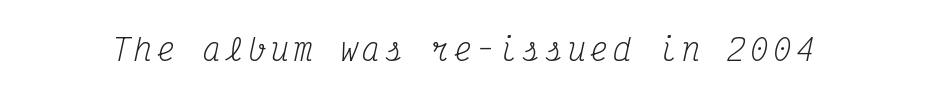
Q: Is the text bold? A: No.
Q: Is the text italic (slanted)? A: Yes, it leans right by about 12 degrees.
Q: Is the typeface a serif or a sans-serif typeface? A: Serif.
Q: Is the text underlined? A: No.
Q: Width (condensed, normal, or wide)? A: Condensed.
Q: Stroke contrast? A: Medium.
Q: x-height? A: Medium.
Q: Monospaced? A: Yes.
